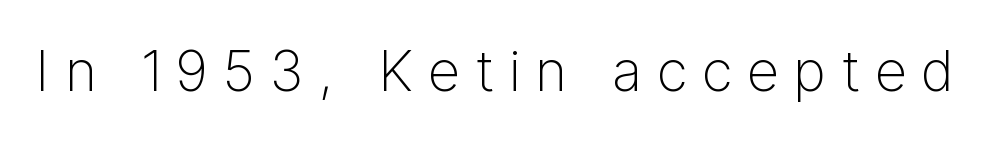
The words here are not underlined. Look at the tracking — it's clearly loosened, letters drifting apart. Ascenders rise straight up at ninety degrees. You could not count columns in this text — the font is proportionally spaced. Counters stay open thanks to moderate or lighter strokes. A typesetter would label this face a sans.
